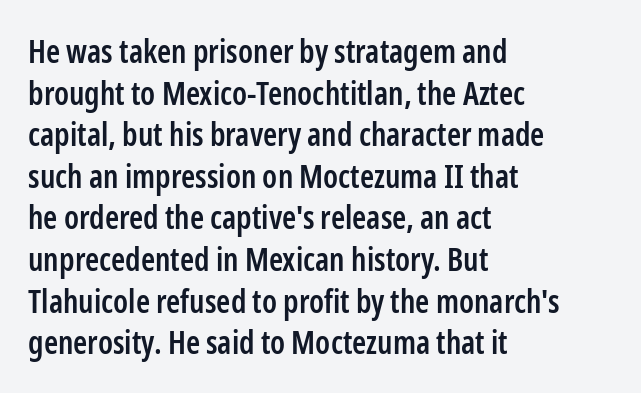
Rule under the text: the space is simply empty. Nope, not italic — everything's standing straight. Think of a printed novel: that variable character pitch is what you see here. Is the block centered? No — it sits flush against the left margin. Look at the stroke-to-counter ratio: somewhat heavy, a semibold.
